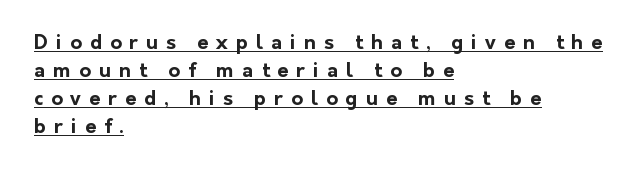
The image shows 20 px bold type, upright; set left-aligned, normal line spacing (1.4x), unusually wide letter spacing (+0.4 em), underlined.
